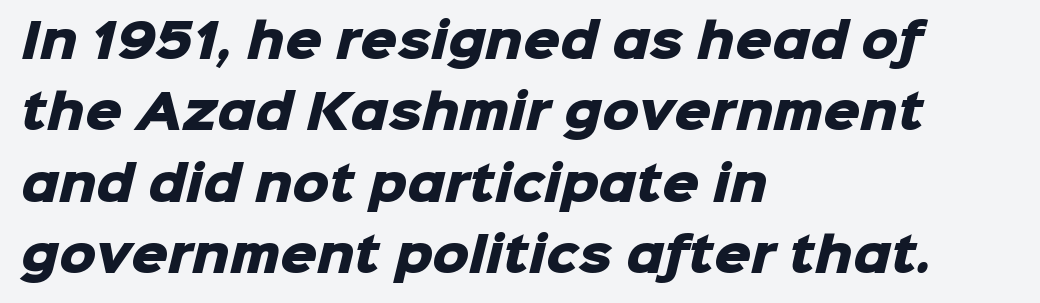
The image shows 46 px heavy sans-serif type; set left-aligned, normal line spacing (1.55x), normal letter spacing, not underlined; low stroke contrast and a medium x-height.
